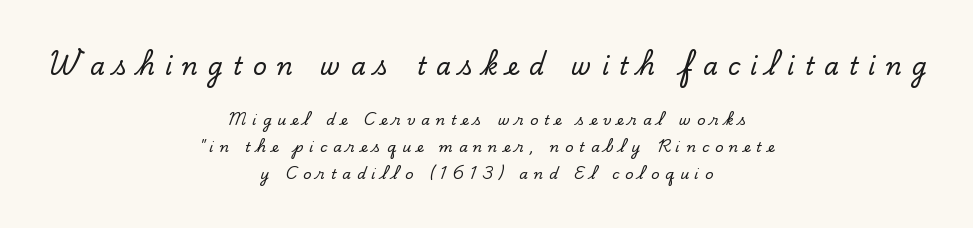
The block sitting higher on the canvas is the one with enlarged characters. A typesetter would call this heavily tracked-out type. The passage shown is not underscored anywhere.
